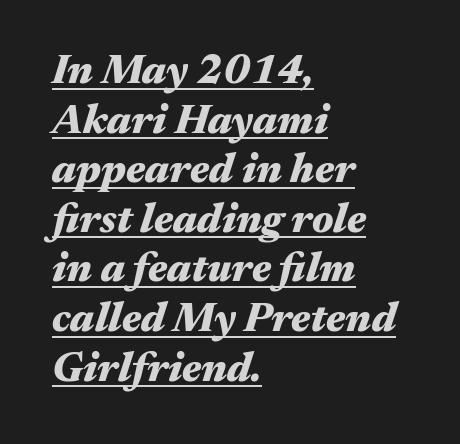
The image shows 41 px heavy, wide type, italic (leaning right); set left-aligned, line spacing 1.21x, normal letter spacing, underlined; medium stroke contrast and a medium x-height.
